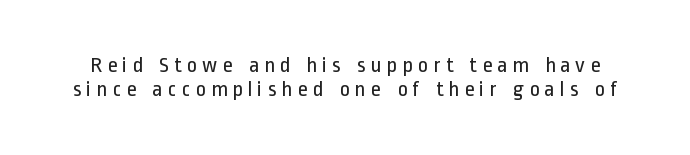
Each row of text sits above clean, open space. Posture: straight, roman, zero tilt. Words appear elongated and porous because spacing is wide. These glyphs show unthickened strokes, regular width or finer. Each new line begins almost immediately beneath the previous one.
